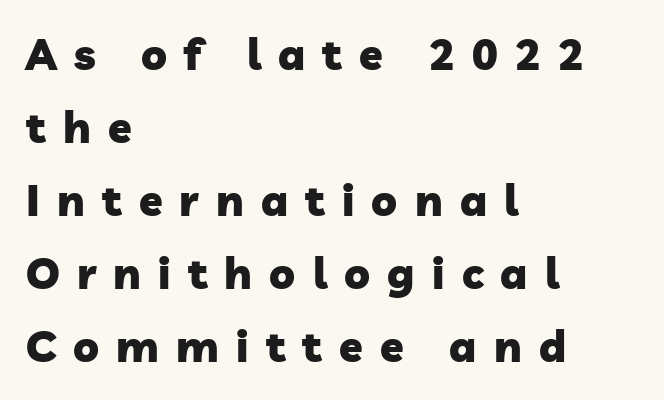
Q: Is the text bold? A: Yes.
Q: Is the typeface a serif or a sans-serif typeface? A: Sans-serif.
Q: Is the text underlined? A: No.
Q: How is the paragraph aligned? A: Left-aligned.
Q: Is the spacing between letters normal or unusually wide? A: Unusually wide.
Q: Is the spacing between lines tight, normal or loose? A: Normal.
Q: Width (condensed, normal, or wide)? A: Normal.
Q: Stroke contrast? A: Low.
Q: x-height? A: Medium.
Q: Monospaced? A: No.
